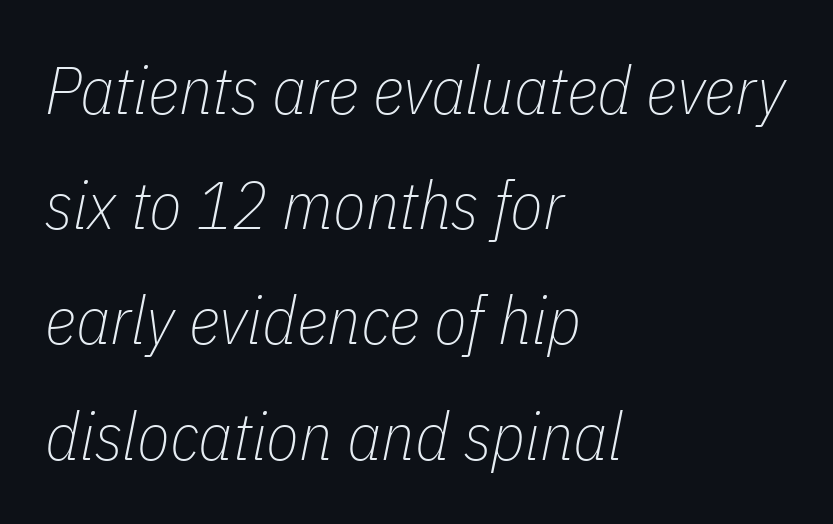
{"italic": "yes", "lean": "right", "slant_degrees": 11, "bold": "no", "weight": "thin", "width": "condensed", "stroke_contrast": "low", "x_height": "medium", "monospaced": "no", "underline": "no", "align": "left", "line_spacing_ratio": 1.72, "letter_spacing": "normal", "letter_spacing_em": 0.0, "glyph_px": 67}
